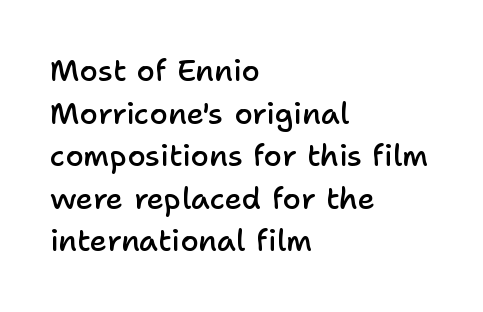
Is this a sans? Yes — the strokes have no serifs. Caption: multi-line text, flush left, ragged right. These lines are rendered in a variable-pitch font. This block has exactly the height ordinary leading produces.
